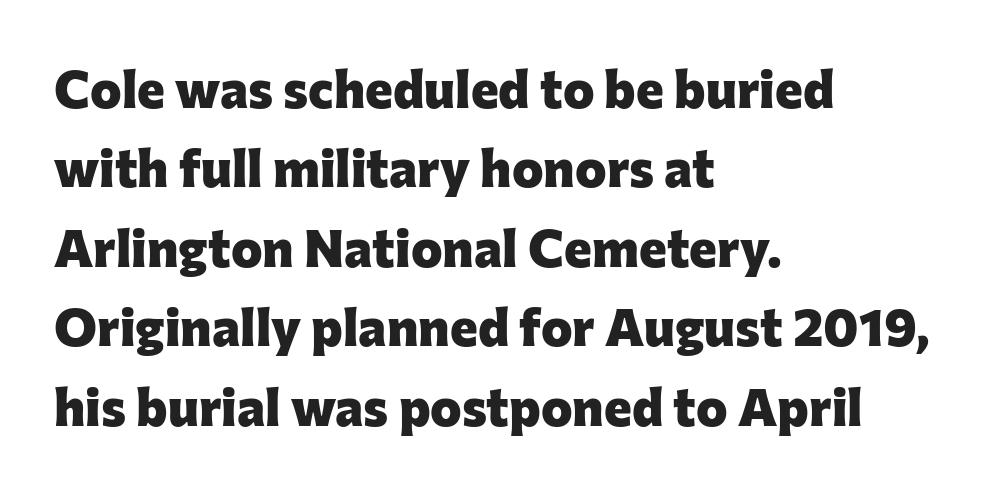
{"serif": "no", "italic": "no", "bold": "yes", "weight": "heavy", "width": "normal", "stroke_contrast": "low", "x_height": "medium", "monospaced": "no", "underline": "no", "align": "left", "line_spacing": "normal", "line_spacing_ratio": 1.5, "letter_spacing": "normal", "letter_spacing_em": 0.0, "glyph_px": 53}
